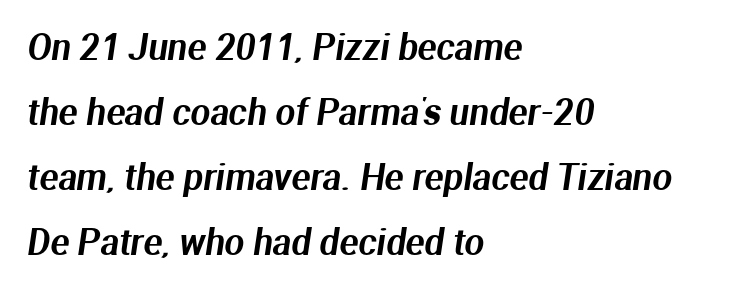
Q: Is the typeface a serif or a sans-serif typeface? A: Sans-serif.
Q: Is the text underlined? A: No.
Q: How is the paragraph aligned? A: Left-aligned.
Q: Is the spacing between letters normal or unusually wide? A: Normal.
Q: Width (condensed, normal, or wide)? A: Normal.
Q: Stroke contrast? A: Medium.
Q: x-height? A: Medium.
Q: Monospaced? A: No.
